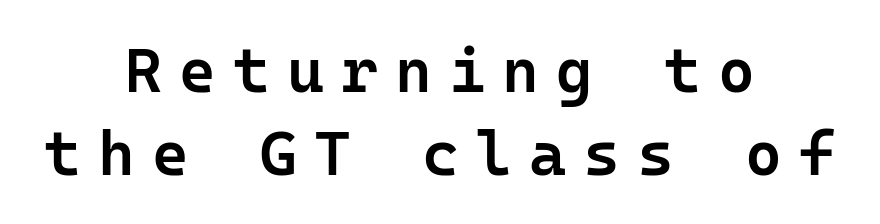
The image shows 63 px semibold sans-serif type, upright, monospaced; set centered, normal line spacing (1.32x), unusually wide letter spacing (+0.27 em), not underlined; low stroke contrast and a medium x-height.
